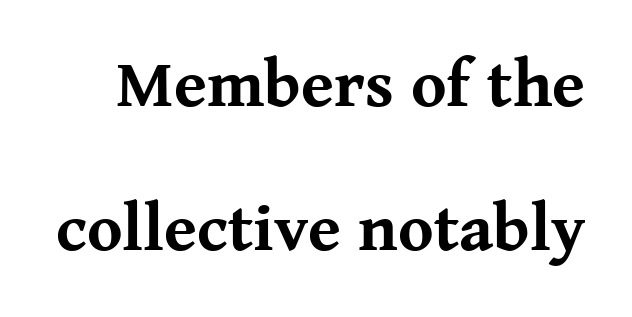
Q: Is the text bold? A: Yes.
Q: Is the text italic (slanted)? A: No, it is upright.
Q: Is the typeface a serif or a sans-serif typeface? A: Serif.
Q: Is the text underlined? A: No.
Q: Is the spacing between letters normal or unusually wide? A: Normal.
Q: Is the spacing between lines tight, normal or loose? A: Loose.
Q: Width (condensed, normal, or wide)? A: Normal.
Q: Stroke contrast? A: Medium.
Q: x-height? A: Medium.
Q: Monospaced? A: No.
